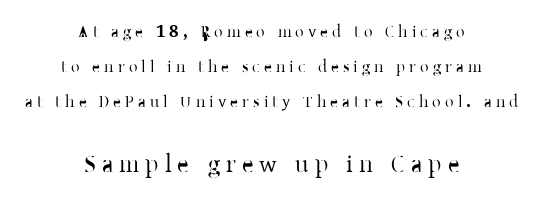
Q: Is the text italic (slanted)? A: No, it is upright.
Q: Is the text underlined? A: No.
Q: How is the paragraph aligned? A: Centered.
Q: Is the spacing between letters normal or unusually wide? A: Unusually wide.
Q: Is the spacing between lines tight, normal or loose? A: Loose.
Q: Which block of text is set in a larger size, the first (top) or the second (bottom)? A: The second (bottom) one.
